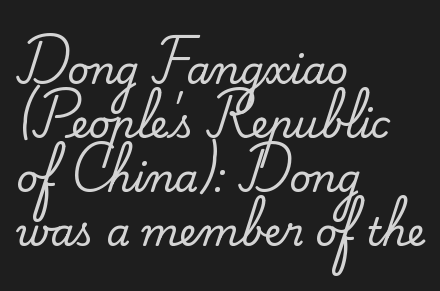
{"serif": "yes", "width": "normal", "stroke_contrast": "medium", "x_height": "small", "monospaced": "no", "underline": "no", "align": "left", "line_spacing": "normal", "line_spacing_ratio": 1.42, "letter_spacing": "normal", "letter_spacing_em": 0.0, "glyph_px": 38}
